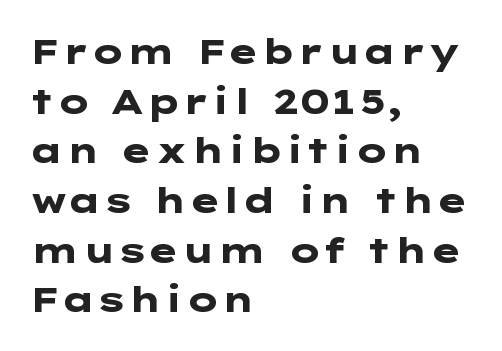
Q: Is the text bold? A: Yes.
Q: Is the text italic (slanted)? A: No, it is upright.
Q: Is the typeface a serif or a sans-serif typeface? A: Sans-serif.
Q: Is the text underlined? A: No.
Q: How is the paragraph aligned? A: Left-aligned.
Q: Is the spacing between letters normal or unusually wide? A: Normal.
Q: Is the spacing between lines tight, normal or loose? A: Normal.
Q: Width (condensed, normal, or wide)? A: Wide.
Q: Stroke contrast? A: Low.
Q: x-height? A: Medium.
